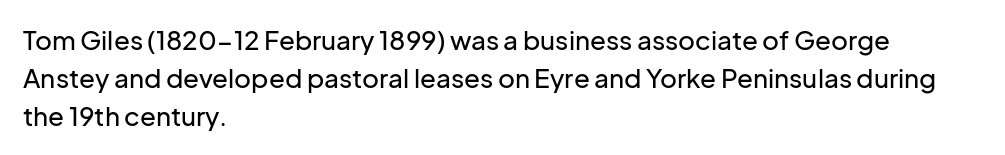
Vertical strokes here are truly vertical. Inter-character spacing is left at the font's built-in metrics. Beneath every word, the page is bare. The typesetter chose a ragged-right arrangement here. Quick note: interline space is typical.
